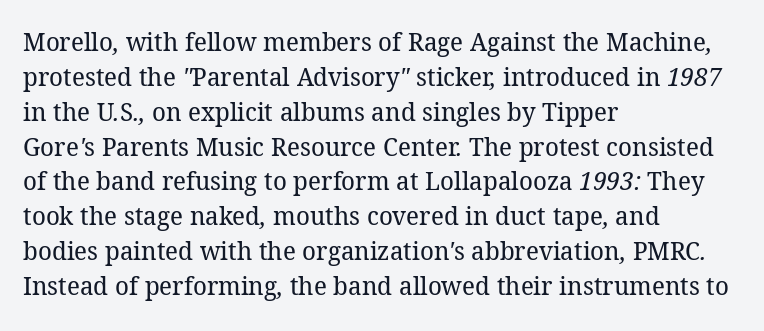
The image shows 26 px text type; set left-aligned, normal line spacing (1.34x), normal letter spacing, not underlined.
